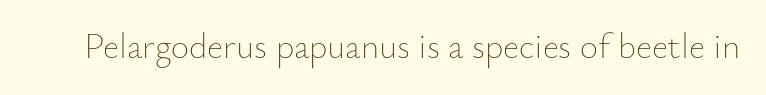
Proportional: the letters do not fall into vertical columns. Rule under the text: the space is simply empty. Is there any slant? The stems are plumb. On a weight scale, this lands at 450 or below. This rendering leaves character spacing at its baseline value.
